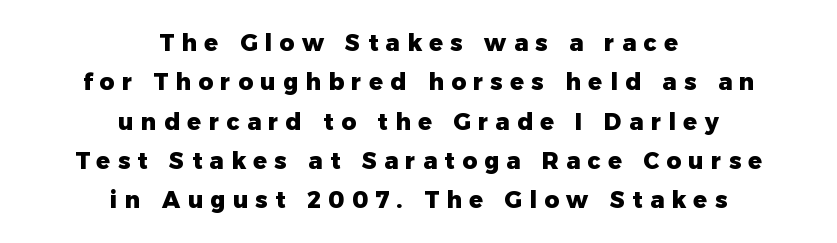
Caption: expanded tracking, letters set apart. Do the letters lean? They stand straight. Underline: absent. Is the type bold? Yes — the strokes are clearly thick and heavy. Alignment: centered.
